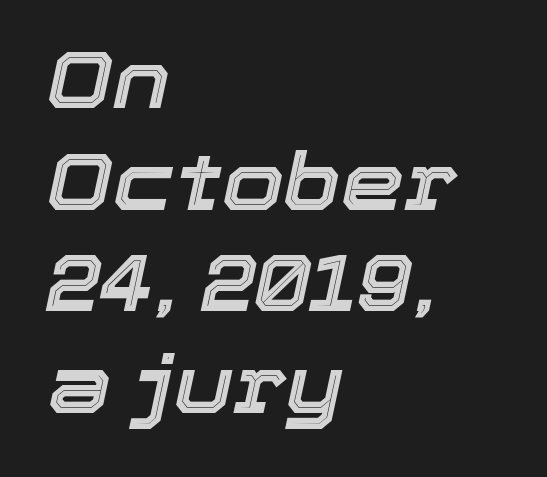
Q: Is the text italic (slanted)? A: Yes, it leans right by about 12 degrees.
Q: Is the text underlined? A: No.
Q: How is the paragraph aligned? A: Left-aligned.
Q: Is the spacing between letters normal or unusually wide? A: Normal.
Q: Is the spacing between lines tight, normal or loose? A: Normal.
Q: Width (condensed, normal, or wide)? A: Normal.
Q: x-height? A: Medium.
Q: Monospaced? A: No.
